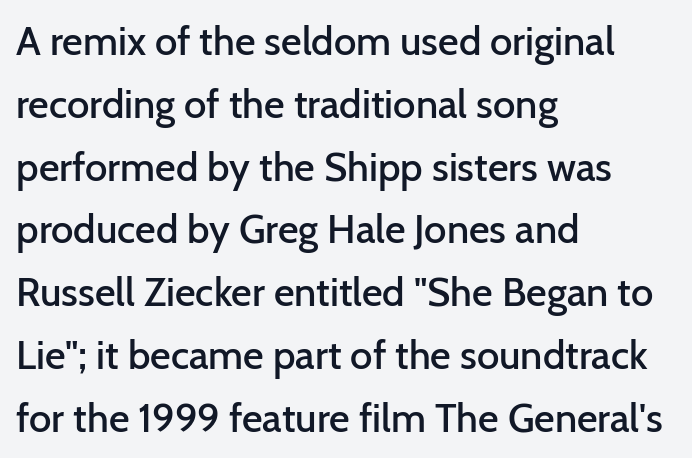
Q: Is the text bold? A: Semi-bold.
Q: Is the text italic (slanted)? A: No, it is upright.
Q: Is the typeface a serif or a sans-serif typeface? A: Sans-serif.
Q: Is the text underlined? A: No.
Q: How is the paragraph aligned? A: Left-aligned.
Q: Is the spacing between letters normal or unusually wide? A: Normal.
Q: Is the spacing between lines tight, normal or loose? A: Normal.
Q: Width (condensed, normal, or wide)? A: Normal.
Q: Stroke contrast? A: Low.
Q: x-height? A: Medium.
Q: Monospaced? A: No.
